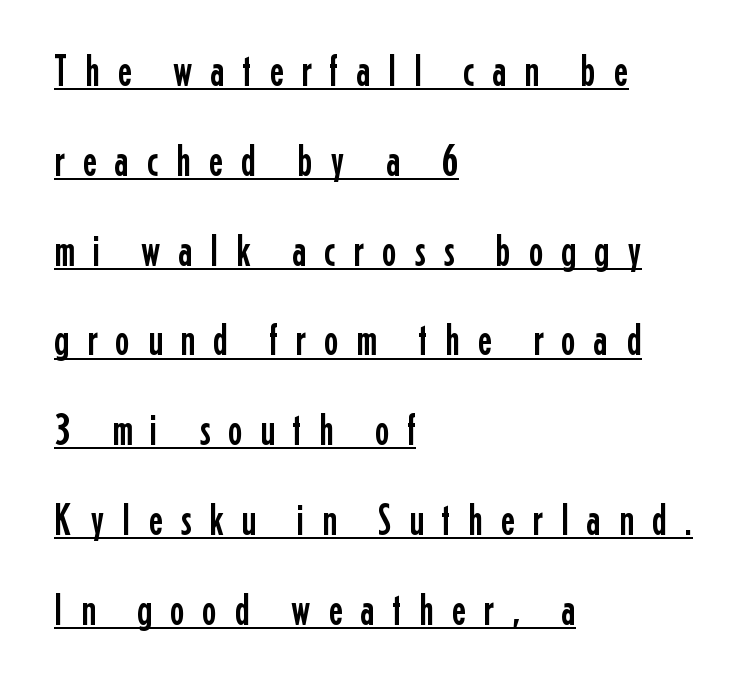
Q: Is the text italic (slanted)? A: No, it is upright.
Q: Is the typeface a serif or a sans-serif typeface? A: Sans-serif.
Q: Is the text underlined? A: Yes.
Q: How is the paragraph aligned? A: Left-aligned.
Q: Is the spacing between letters normal or unusually wide? A: Unusually wide.
Q: Is the spacing between lines tight, normal or loose? A: Loose.
Q: Width (condensed, normal, or wide)? A: Condensed.
Q: Stroke contrast? A: Low.
Q: x-height? A: Medium.
Q: Monospaced? A: No.
